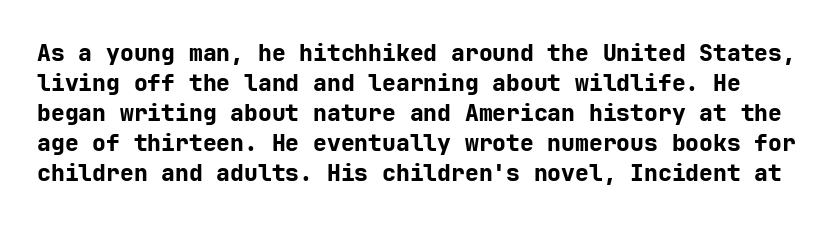
Look at the tracking — it's just the regular setting, nothing added. Each new line begins a customary step beneath the previous one. The glyphs are unaccompanied by any horizontal stroke below them. The passage shown is emphatically bold.
